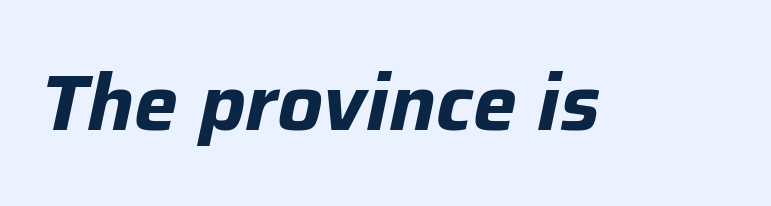
Q: Is the text bold? A: Yes.
Q: Is the text italic (slanted)? A: Yes, it leans right by about 12 degrees.
Q: Is the text underlined? A: No.
Q: Is the spacing between letters normal or unusually wide? A: Normal.
Q: Width (condensed, normal, or wide)? A: Normal.
Q: Stroke contrast? A: Low.
Q: x-height? A: Medium.
Q: Monospaced? A: No.
